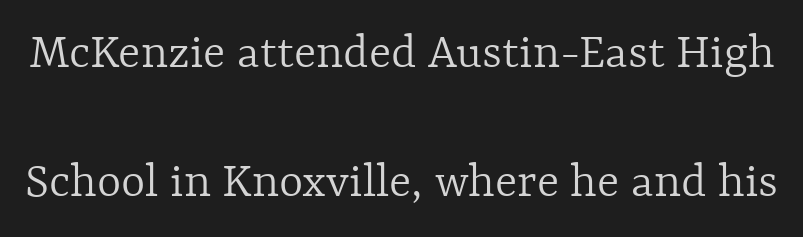
Q: Is the text bold? A: No.
Q: Is the text italic (slanted)? A: No, it is upright.
Q: Is the text underlined? A: No.
Q: Is the spacing between letters normal or unusually wide? A: Normal.
Q: Is the spacing between lines tight, normal or loose? A: Loose.
Q: Width (condensed, normal, or wide)? A: Normal.
Q: x-height? A: Medium.
Q: Monospaced? A: No.
